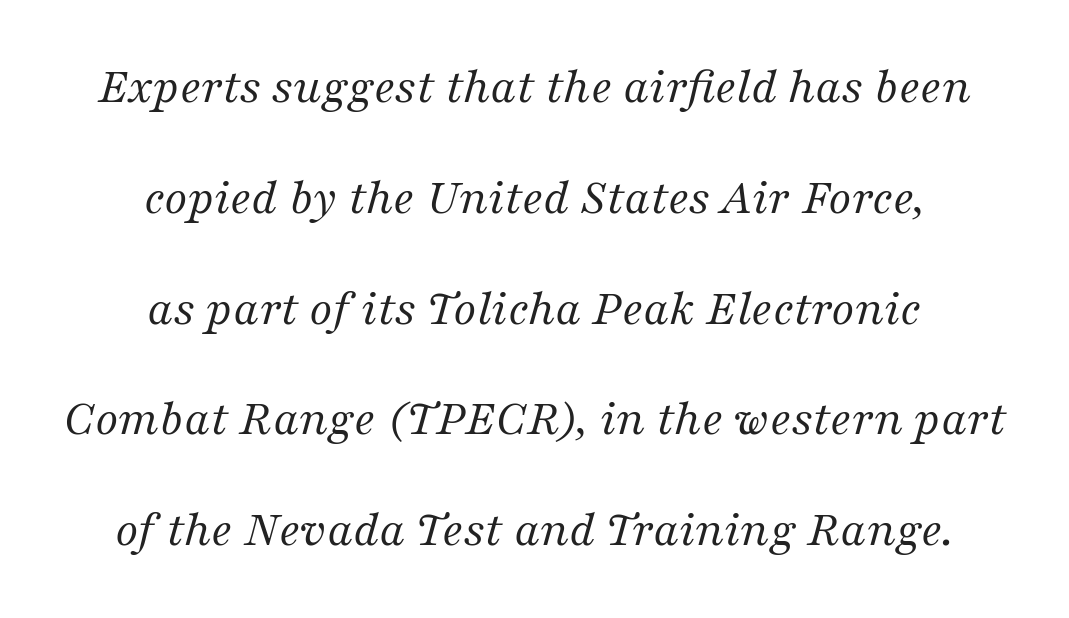
The letterforms sit at book weight or below. Any mark beneath the type? The region is blank. Spacing verdict: proportional, widths tailored to each character. The space between consecutive lines is lavish. What kind of face is this? One with serifs. The rag falls on both sides of this text block equally.
